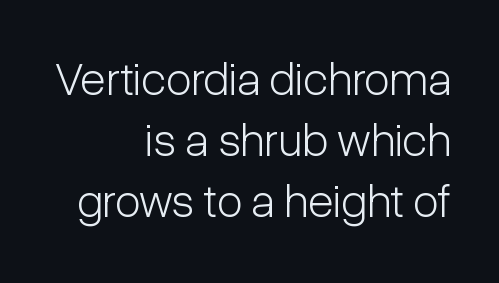
Q: Is the text bold? A: No.
Q: Is the text italic (slanted)? A: No, it is upright.
Q: Is the typeface a serif or a sans-serif typeface? A: Sans-serif.
Q: Is the text underlined? A: No.
Q: How is the paragraph aligned? A: Right-aligned.
Q: Is the spacing between letters normal or unusually wide? A: Normal.
Q: Is the spacing between lines tight, normal or loose? A: Normal.
Q: Width (condensed, normal, or wide)? A: Condensed.
Q: Stroke contrast? A: Low.
Q: x-height? A: Medium.
Q: Monospaced? A: No.
